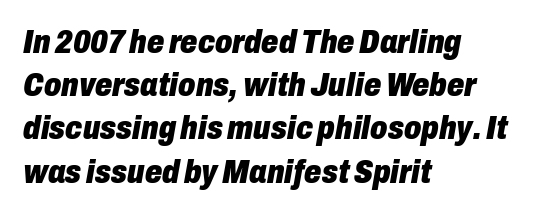
{"italic": "yes", "lean": "right", "slant_degrees": 10, "bold": "yes", "weight": "heavy", "width": "condensed", "stroke_contrast": "low", "x_height": "medium", "monospaced": "no", "underline": "no", "align": "left", "line_spacing": "normal", "line_spacing_ratio": 1.27, "letter_spacing": "normal", "letter_spacing_em": 0.0, "glyph_px": 34}
